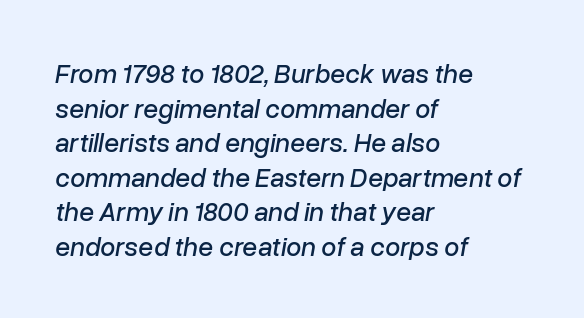
Emphasis-style slanted type is in use. Layout note: lines flush left. Unmarked baselines from the first word to the last. What's the leading like? Ordinary, nothing unusual. Inter-character spacing is left at the font's built-in metrics.
